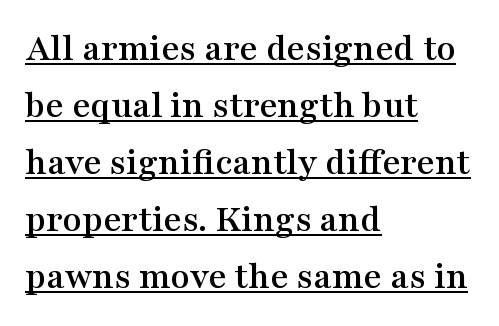
{"serif": "yes", "italic": "no", "width": "wide", "stroke_contrast": "medium", "x_height": "medium", "monospaced": "no", "underline": "yes", "align": "left", "line_spacing": "normal", "line_spacing_ratio": 1.46, "letter_spacing": "normal", "letter_spacing_em": 0.0, "glyph_px": 39}
